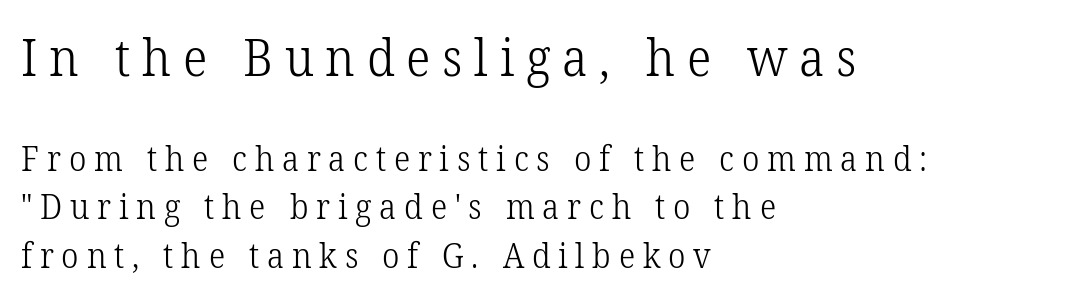
Q: Is the text bold? A: No.
Q: Is the text italic (slanted)? A: No, it is upright.
Q: Is the typeface a serif or a sans-serif typeface? A: Serif.
Q: Is the text underlined? A: No.
Q: How is the paragraph aligned? A: Left-aligned.
Q: Is the spacing between letters normal or unusually wide? A: Unusually wide.
Q: Is the spacing between lines tight, normal or loose? A: Normal.
Q: Which block of text is set in a larger size, the first (top) or the second (bottom)? A: The first (top) one.
Q: Width (condensed, normal, or wide)? A: Normal.
Q: Stroke contrast? A: Low.
Q: x-height? A: Medium.
Q: Monospaced? A: No.
